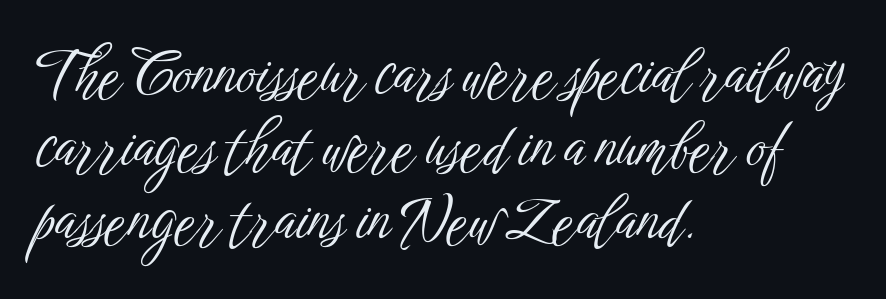
{"serif": "no", "bold": "no", "weight": "light", "width": "condensed", "stroke_contrast": "low", "x_height": "medium", "monospaced": "no", "underline": "no", "align": "left", "line_spacing_ratio": 1.22, "letter_spacing": "normal", "letter_spacing_em": 0.0, "glyph_px": 60}
